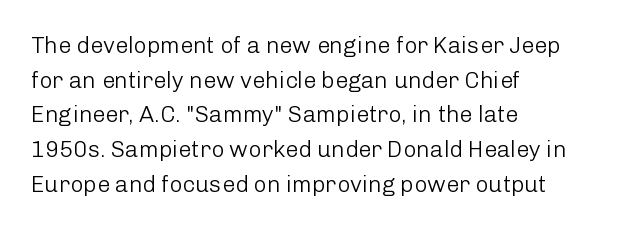
Vertical strokes here are truly vertical. Is the block centered? No — it sits flush against the left margin. Standard letterfit; no display-style spreading of the glyphs. This is not heavy type; no bold has been used.
